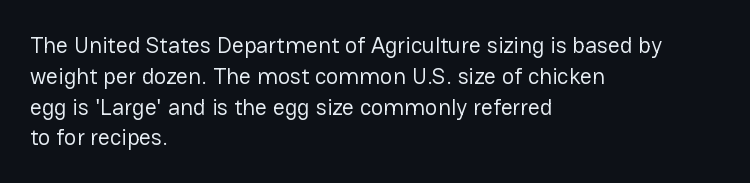
Q: Is the text bold? A: No.
Q: Is the text italic (slanted)? A: No, it is upright.
Q: Is the text underlined? A: No.
Q: How is the paragraph aligned? A: Left-aligned.
Q: Is the spacing between letters normal or unusually wide? A: Normal.
Q: Is the spacing between lines tight, normal or loose? A: Normal.
